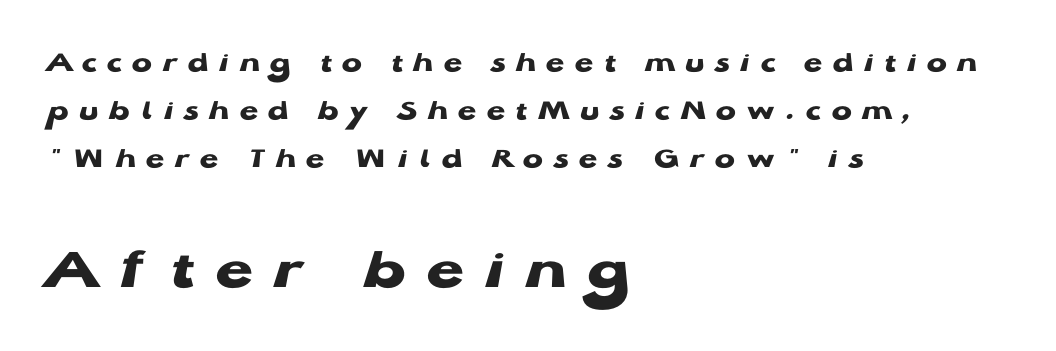
Q: Is the text bold? A: Yes.
Q: Is the text italic (slanted)? A: No, it is upright.
Q: Is the typeface a serif or a sans-serif typeface? A: Sans-serif.
Q: Is the text underlined? A: No.
Q: How is the paragraph aligned? A: Left-aligned.
Q: Is the spacing between letters normal or unusually wide? A: Unusually wide.
Q: Is the spacing between lines tight, normal or loose? A: Normal.
Q: Which block of text is set in a larger size, the first (top) or the second (bottom)? A: The second (bottom) one.
Q: Width (condensed, normal, or wide)? A: Wide.
Q: Stroke contrast? A: Low.
Q: x-height? A: Medium.
Q: Monospaced? A: No.
